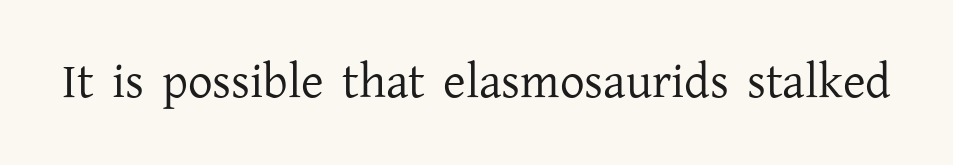
Ascenders rise straight up at ninety degrees. Typographically, this falls in the serif category. The letterforms sit at book weight or below. Nothing unusual about the tracking: characters are spaced as the font intends. Each letter keeps its own natural width here, so spacing adapts to shape. Any mark beneath the type? The region is blank.
